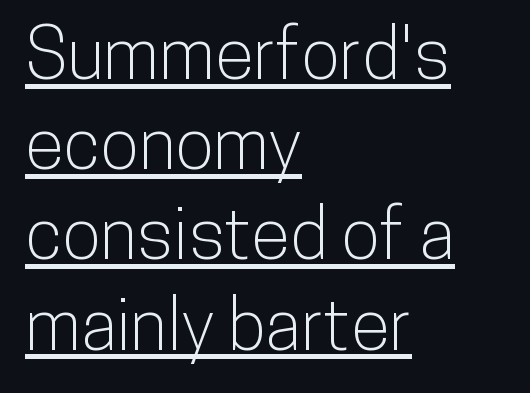
{"serif": "no", "italic": "no", "width": "condensed", "stroke_contrast": "low", "x_height": "medium", "monospaced": "no", "underline": "yes", "align": "left", "line_spacing": "normal", "line_spacing_ratio": 1.27, "letter_spacing": "normal", "letter_spacing_em": 0.0, "glyph_px": 71}
